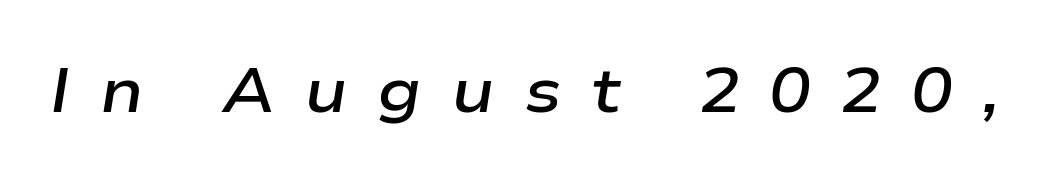
Q: Is the text bold? A: Semi-bold.
Q: Is the text italic (slanted)? A: Yes, it leans right by about 9 degrees.
Q: Is the text underlined? A: No.
Q: Is the spacing between letters normal or unusually wide? A: Unusually wide.
Q: Width (condensed, normal, or wide)? A: Wide.
Q: Stroke contrast? A: Low.
Q: x-height? A: Medium.
Q: Monospaced? A: No.
